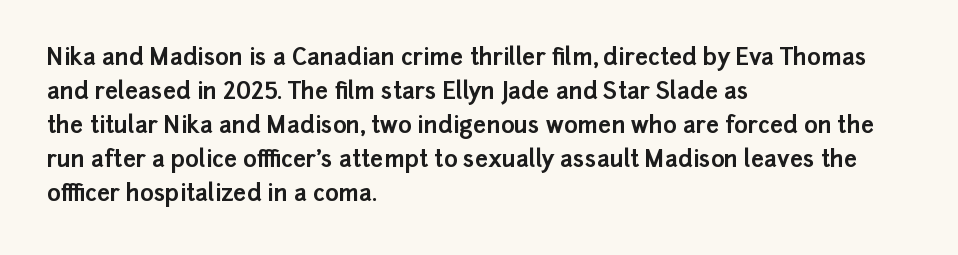
The image shows 23 px bold type, upright; set left-aligned, normal line spacing (1.48x), normal letter spacing, not underlined.
